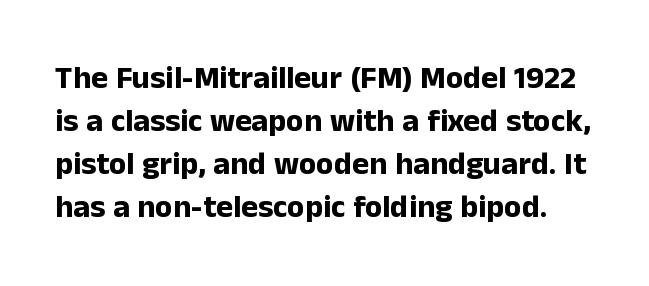
{"serif": "no", "italic": "no", "bold": "yes", "weight": "bold", "width": "normal", "stroke_contrast": "low", "x_height": "medium", "monospaced": "no", "underline": "no", "line_spacing": "normal", "line_spacing_ratio": 1.34, "letter_spacing": "normal", "letter_spacing_em": 0.0, "glyph_px": 32}
